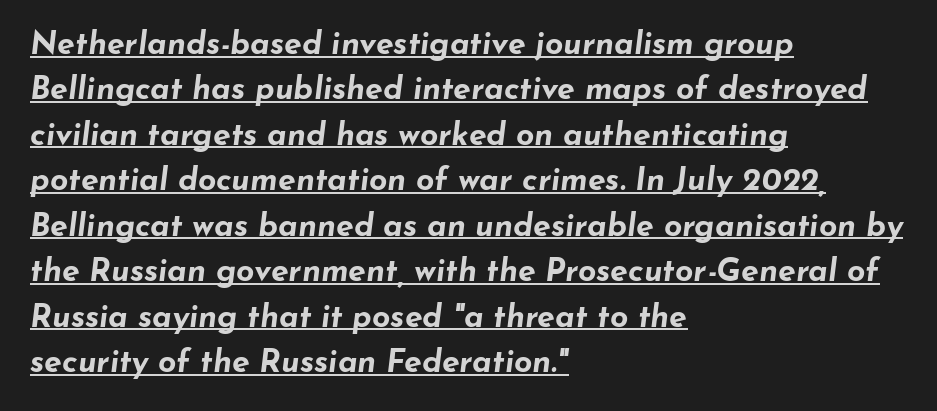
The image shows 32 px bold, wide type, italic (leaning right); set left-aligned, normal line spacing (1.42x), normal letter spacing, underlined; low stroke contrast and a small x-height.
